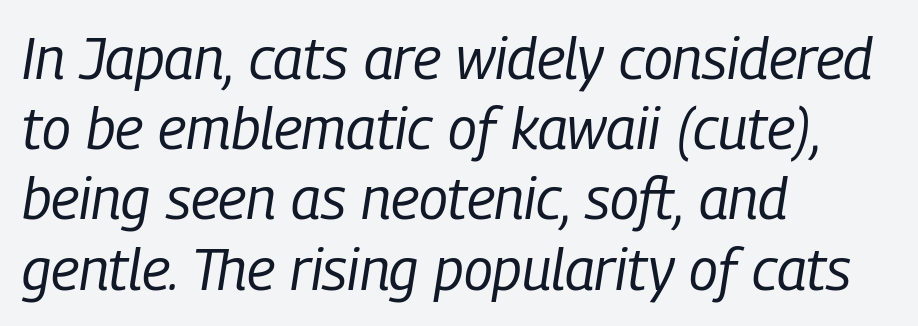
{"italic": "yes", "lean": "right", "slant_degrees": 9, "bold": "no", "weight": "regular", "width": "condensed", "stroke_contrast": "low", "x_height": "medium", "monospaced": "no", "underline": "no", "align": "left", "line_spacing_ratio": 1.21, "letter_spacing": "normal", "letter_spacing_em": 0.0, "glyph_px": 58}
